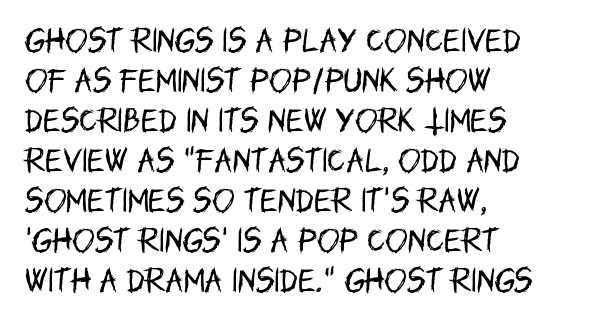
{"italic": "no", "bold": "no", "underline": "no", "align": "left", "line_spacing": "normal", "line_spacing_ratio": 1.48, "letter_spacing": "normal", "letter_spacing_em": 0.0, "glyph_px": 27}
